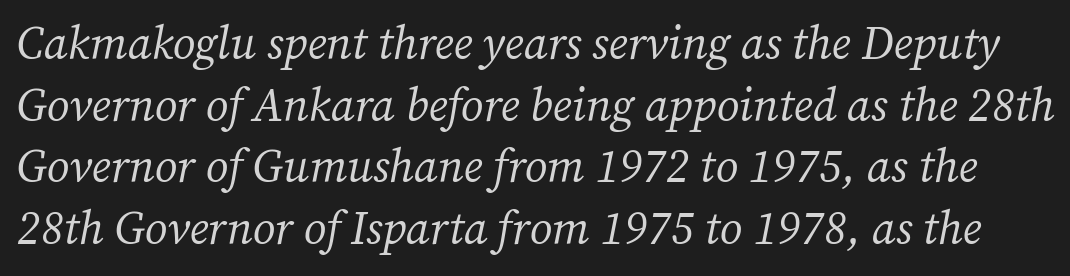
The image shows 46 px regular-weight serif type, italic (leaning right); set normal line spacing (1.34x), normal letter spacing, not underlined; medium stroke contrast and a medium x-height.
